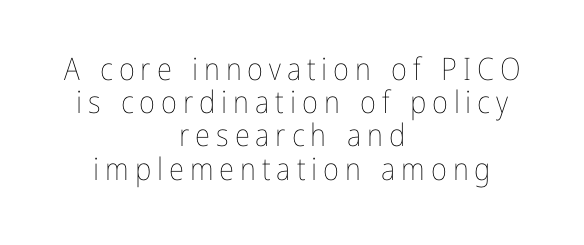
{"italic": "no", "bold": "no", "weight": "thin", "width": "condensed", "stroke_contrast": "low", "x_height": "medium", "monospaced": "no", "underline": "no", "align": "center", "line_spacing": "tight", "line_spacing_ratio": 1.07, "glyph_px": 31}
